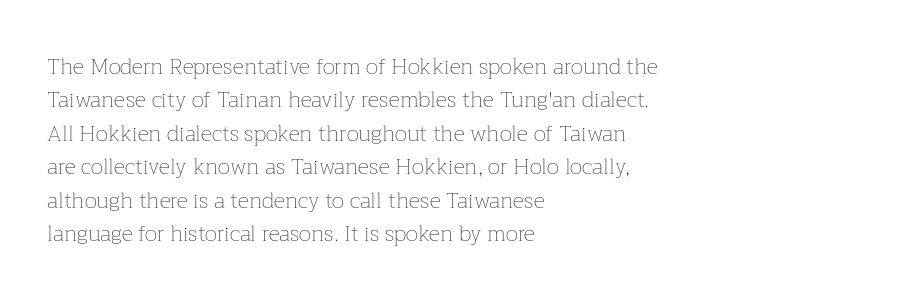
{"italic": "no", "bold": "no", "underline": "no", "align": "left", "line_spacing": "normal", "line_spacing_ratio": 1.52, "letter_spacing": "normal", "letter_spacing_em": 0.0, "glyph_px": 22}
